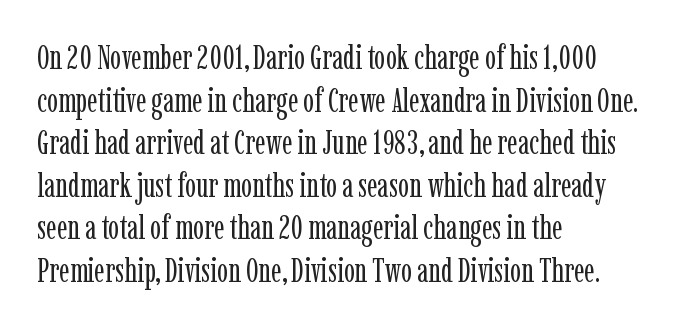
The image shows 33 px regular-weight, condensed serif type, upright; set left-aligned, normal line spacing (1.29x), normal letter spacing, not underlined; low stroke contrast and a medium x-height.
